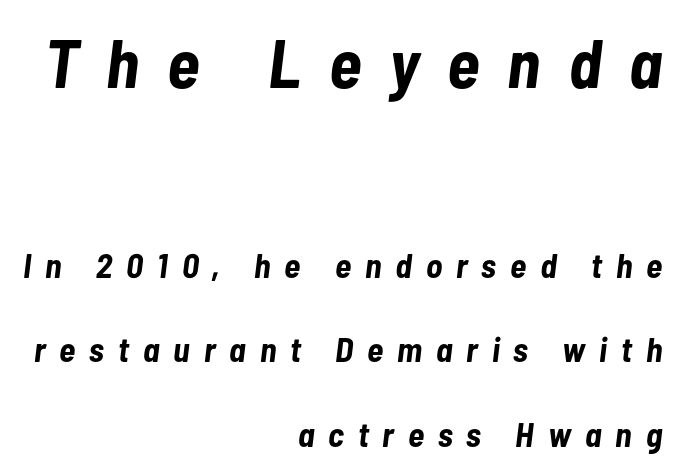
The face used here is proportionally spaced, like ordinary book or web type. Character size in the leading block exceeds that of the trailing block. The specimen reads as italic at a glance. The letterforms stand isolated, each surrounded by extra space. The area under the type is left untouched. Thick stems and heavy bowls — unmistakably bold.
